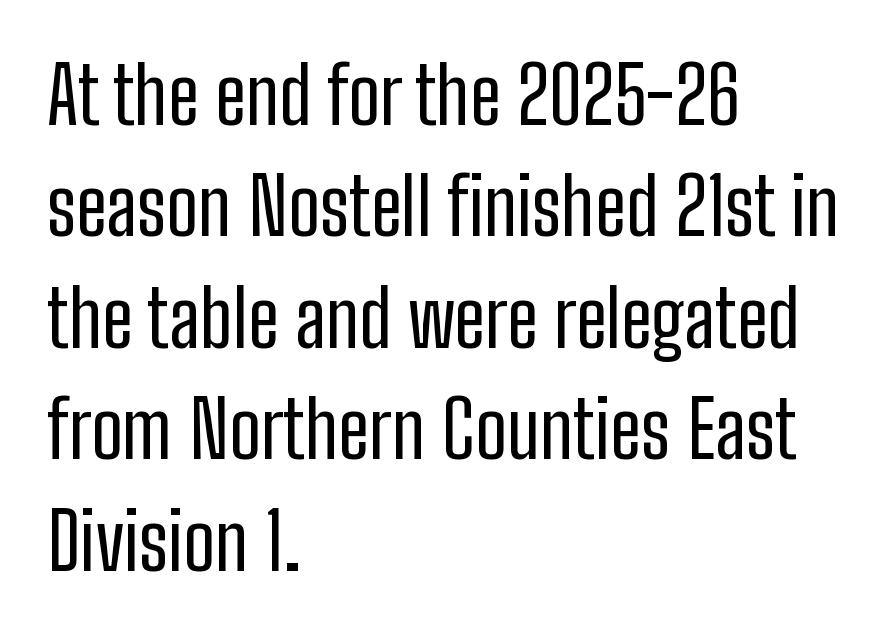
{"serif": "no", "italic": "no", "bold": "no", "weight": "regular", "width": "condensed", "stroke_contrast": "low", "x_height": "medium", "monospaced": "no", "underline": "no", "align": "left", "line_spacing": "normal", "line_spacing_ratio": 1.41, "letter_spacing": "normal", "letter_spacing_em": 0.0, "glyph_px": 79}
